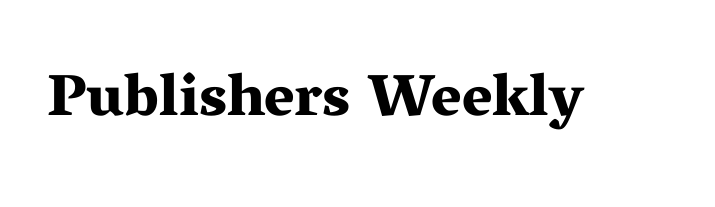
Between one letter and the next there's only the usual sliver of space. Looks like regular typesetting: each glyph gets only the width it needs. Small tapered or slab feet sit at the stroke ends, so this counts as serif. Weight check: bold — yes, fully. The passage shown is not underscored anywhere. Do the letters lean? They stand straight.
